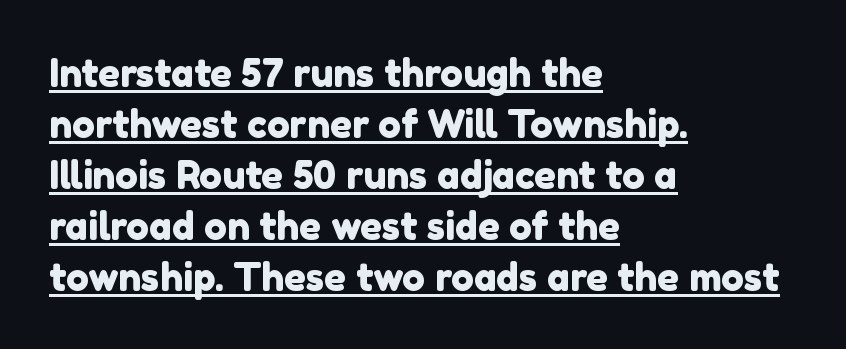
The image shows 38 px sans-serif type; set left-aligned, normal line spacing (1.34x), normal letter spacing, underlined; a medium x-height.
